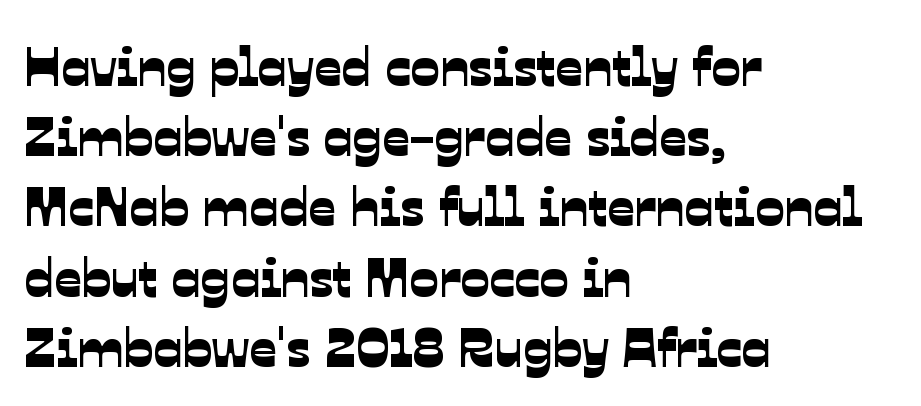
Words float on clear page, feet unadorned. Observe the absence of serifs on each vertical stroke in this sample. The block of text has a typical density, with ordinary space between rows. The passage shown is typed in a proportional face where columns would drift. Letter spacing: default. The typesetter chose a ragged-right arrangement here.
